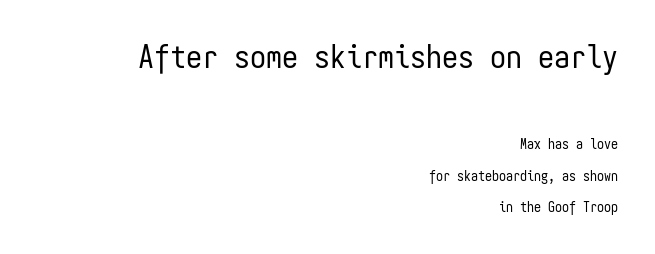
Visually the block forms a straight wall on the right and a jagged coastline on the left. The typesetting does not lean heavy: it is not bold. A clean baseline with only descenders dipping below it. The designer gave the opening block more size than the closing block. Regarding serifs, this sample does without them.
